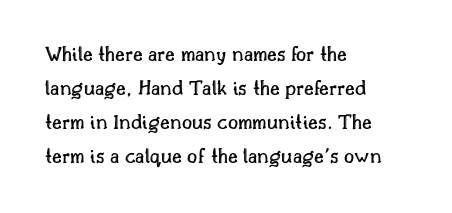
Q: Is the text italic (slanted)? A: No, it is upright.
Q: Is the text underlined? A: No.
Q: How is the paragraph aligned? A: Left-aligned.
Q: Is the spacing between letters normal or unusually wide? A: Normal.
Q: Is the spacing between lines tight, normal or loose? A: Normal.
